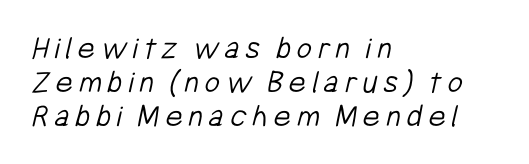
Is there much room between lines? No — they nearly touch. The text block is weighted toward the left margin, trailing off unevenly rightward. Is this a heavy cut? Hardly; it is regular or lighter. To sum up the face: it is a sans, with no serifs. Just letters on the line, the space beneath them empty.
